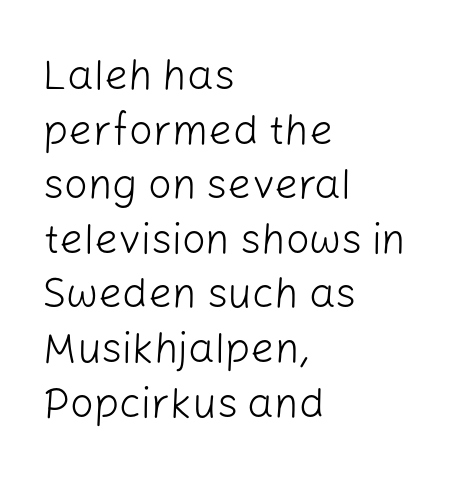
Serifs: no, the terminals of the letterforms are clean. Compared with a typical body face, this is equally light or lighter still. Line spacing here is normal. Each letter keeps its own natural width here, so spacing adapts to shape. Caption: multi-line text, flush left, ragged right.
